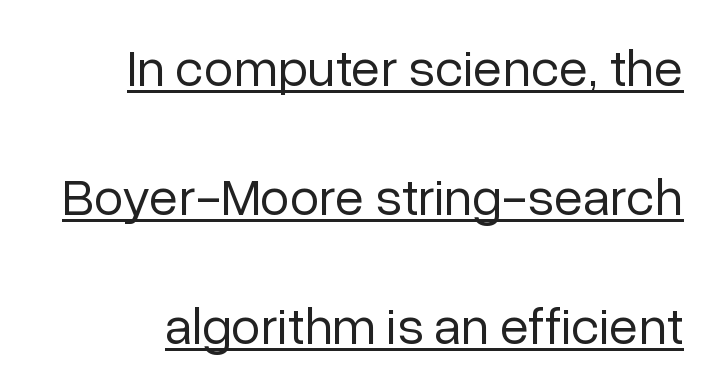
{"serif": "no", "italic": "no", "bold": "no", "weight": "regular", "width": "normal", "stroke_contrast": "low", "x_height": "medium", "monospaced": "no", "underline": "yes", "line_spacing": "loose", "line_spacing_ratio": 2.43, "letter_spacing": "normal", "letter_spacing_em": 0.0, "glyph_px": 53}
